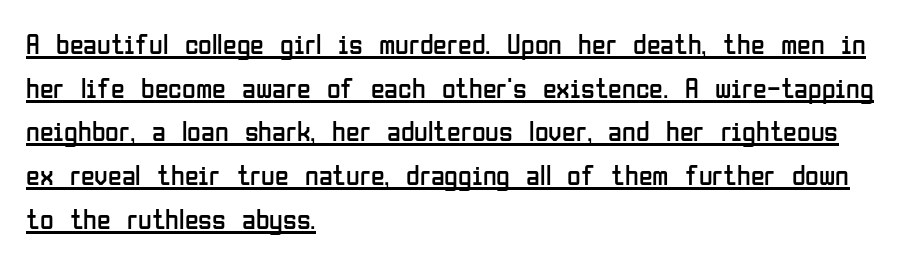
Posture: vertical. These lines keep a tight, regular rhythm from letter to letter. Every word sits above its own underline. This sample has the flowing, uneven cadence of proportional lettering. Vertically, the passage feels balanced, rows spaced as you'd expect. The font sits on the lighter half of the weight spectrum, regular included.
